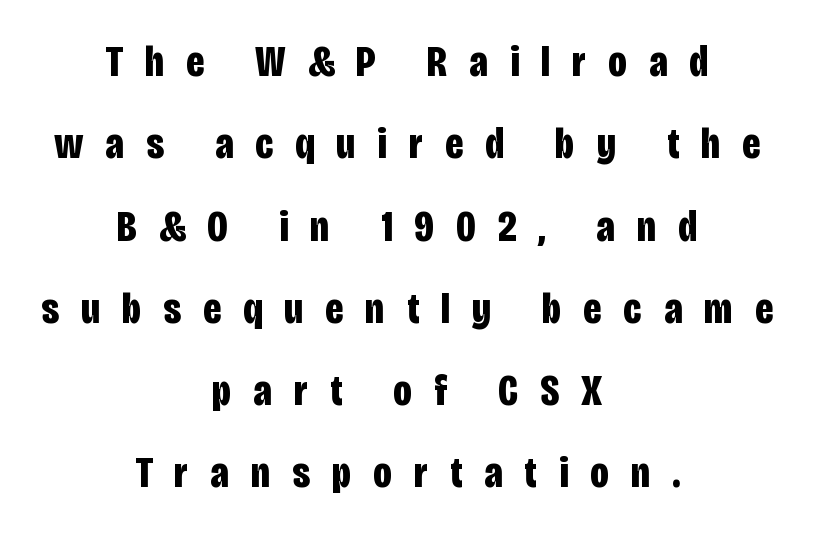
{"serif": "no", "italic": "no", "bold": "yes", "weight": "bold", "width": "condensed", "stroke_contrast": "low", "x_height": "large", "monospaced": "no", "underline": "no", "align": "center", "line_spacing_ratio": 1.87, "letter_spacing": "wide", "letter_spacing_em": 0.5, "glyph_px": 44}
